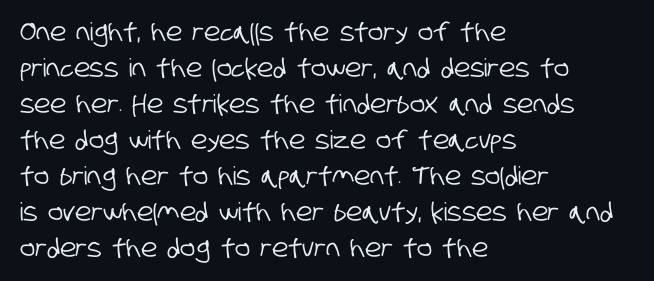
{"underline": "no", "align": "left", "line_spacing": "normal", "line_spacing_ratio": 1.44, "letter_spacing": "normal", "letter_spacing_em": 0.0, "glyph_px": 25}
